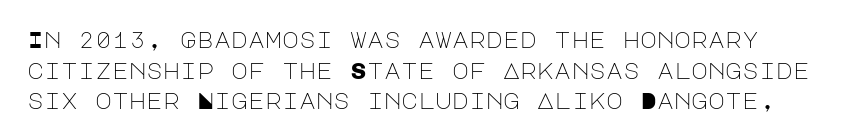
The image shows 23 px text type, upright; set normal line spacing (1.33x), normal letter spacing, not underlined.
